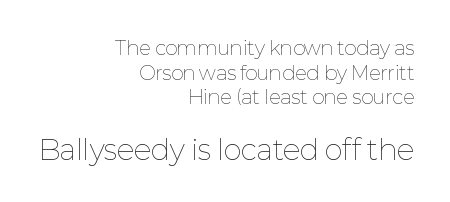
{"italic": "no", "bold": "no", "weight": "thin", "width": "normal", "stroke_contrast": "low", "x_height": "medium", "monospaced": "no", "underline": "no", "align": "right", "line_spacing": "normal", "line_spacing_ratio": 1.29, "letter_spacing": "normal", "letter_spacing_em": 0.0, "larger_block": "second", "size_ratio": 1.47, "glyph_px": 28}
